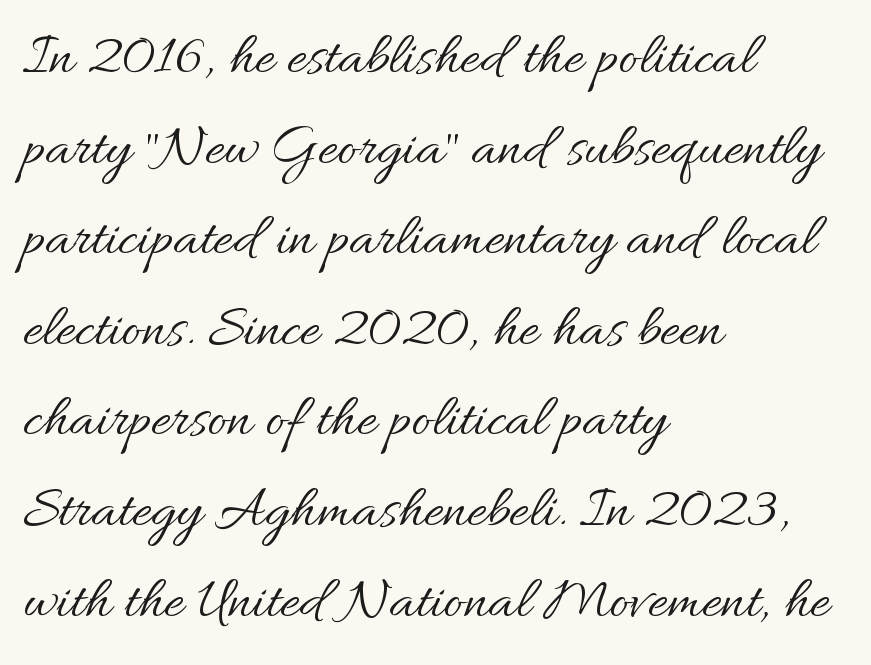
Q: Is the text bold? A: No.
Q: Is the text italic (slanted)? A: Yes.
Q: Is the text underlined? A: No.
Q: How is the paragraph aligned? A: Left-aligned.
Q: Is the spacing between letters normal or unusually wide? A: Normal.
Q: Is the spacing between lines tight, normal or loose? A: Normal.
Q: Width (condensed, normal, or wide)? A: Normal.
Q: Stroke contrast? A: Medium.
Q: x-height? A: Small.
Q: Monospaced? A: No.
